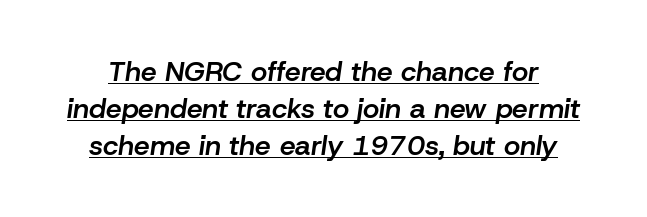
{"italic": "yes", "lean": "right", "slant_degrees": 8, "bold": "semi", "weight": "semibold", "width": "normal", "stroke_contrast": "low", "x_height": "medium", "monospaced": "no", "underline": "yes", "line_spacing": "normal", "line_spacing_ratio": 1.32, "letter_spacing": "normal", "letter_spacing_em": 0.0, "glyph_px": 28}
